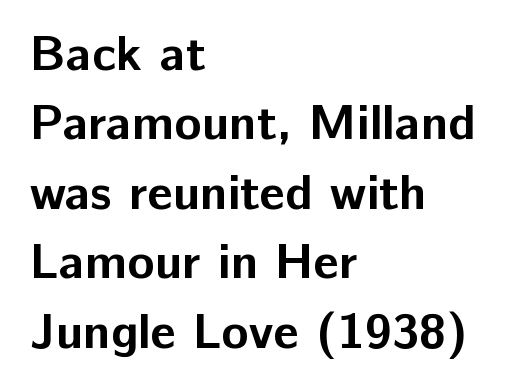
Q: Is the text bold? A: Yes.
Q: Is the text italic (slanted)? A: No, it is upright.
Q: Is the typeface a serif or a sans-serif typeface? A: Sans-serif.
Q: Is the text underlined? A: No.
Q: How is the paragraph aligned? A: Left-aligned.
Q: Is the spacing between letters normal or unusually wide? A: Normal.
Q: Is the spacing between lines tight, normal or loose? A: Normal.
Q: Width (condensed, normal, or wide)? A: Normal.
Q: Stroke contrast? A: Low.
Q: x-height? A: Medium.
Q: Monospaced? A: No.
